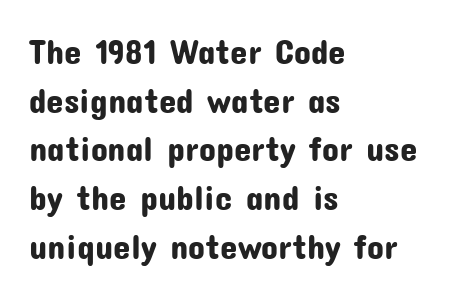
Q: Is the text italic (slanted)? A: No, it is upright.
Q: Is the typeface a serif or a sans-serif typeface? A: Sans-serif.
Q: Is the text underlined? A: No.
Q: How is the paragraph aligned? A: Left-aligned.
Q: Is the spacing between letters normal or unusually wide? A: Normal.
Q: Is the spacing between lines tight, normal or loose? A: Normal.
Q: Width (condensed, normal, or wide)? A: Normal.
Q: Stroke contrast? A: Low.
Q: x-height? A: Medium.
Q: Monospaced? A: No.
